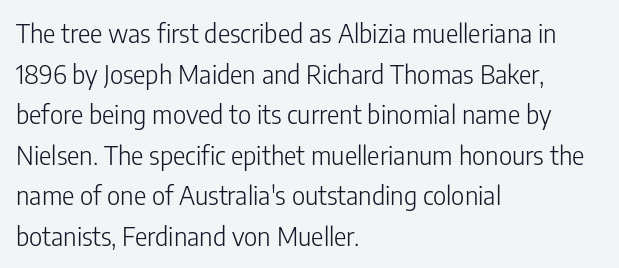
Q: Is the text bold? A: No.
Q: Is the text italic (slanted)? A: No, it is upright.
Q: Is the text underlined? A: No.
Q: How is the paragraph aligned? A: Left-aligned.
Q: Is the spacing between letters normal or unusually wide? A: Normal.
Q: Is the spacing between lines tight, normal or loose? A: Normal.
